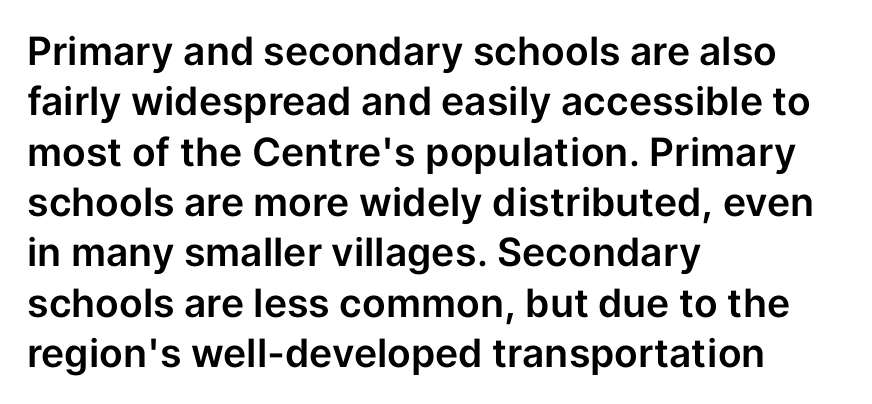
Q: Is the text italic (slanted)? A: No, it is upright.
Q: Is the typeface a serif or a sans-serif typeface? A: Sans-serif.
Q: Is the text underlined? A: No.
Q: How is the paragraph aligned? A: Left-aligned.
Q: Is the spacing between letters normal or unusually wide? A: Normal.
Q: Is the spacing between lines tight, normal or loose? A: Normal.
Q: Width (condensed, normal, or wide)? A: Normal.
Q: Stroke contrast? A: Low.
Q: x-height? A: Medium.
Q: Monospaced? A: No.
